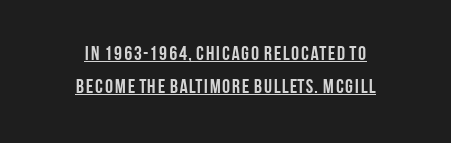
The image shows 20 px bold type, upright; set centered, normal line spacing (1.64x), normal letter spacing, underlined.
